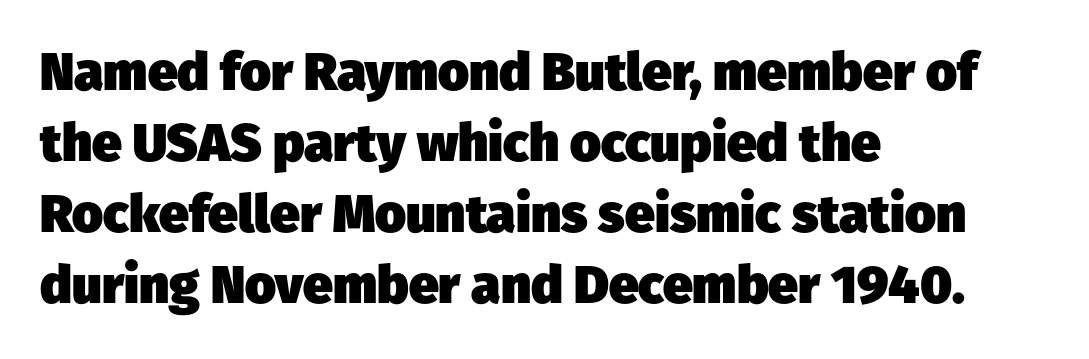
The image shows 53 px heavy sans-serif type; set left-aligned, normal line spacing (1.34x), normal letter spacing, not underlined; low stroke contrast and a medium x-height.
